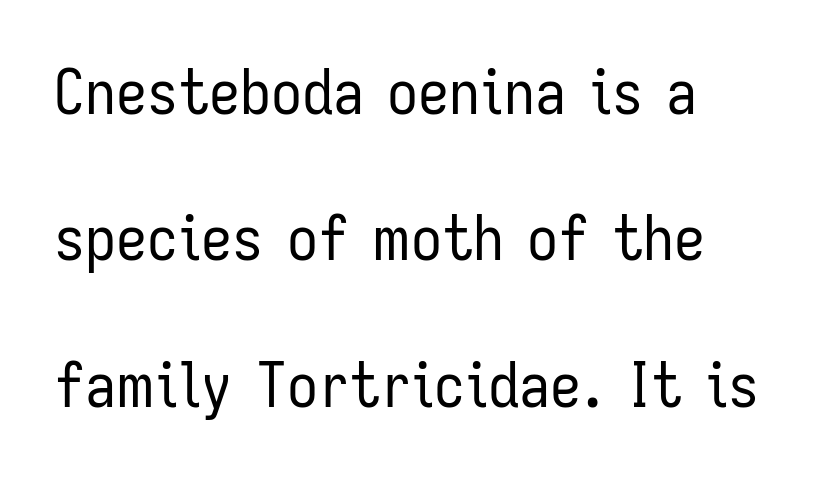
Q: Is the text bold? A: No.
Q: Is the text italic (slanted)? A: No, it is upright.
Q: Is the typeface a serif or a sans-serif typeface? A: Sans-serif.
Q: Is the text underlined? A: No.
Q: How is the paragraph aligned? A: Left-aligned.
Q: Is the spacing between letters normal or unusually wide? A: Normal.
Q: Is the spacing between lines tight, normal or loose? A: Loose.
Q: Width (condensed, normal, or wide)? A: Condensed.
Q: Stroke contrast? A: Low.
Q: x-height? A: Medium.
Q: Monospaced? A: No.
